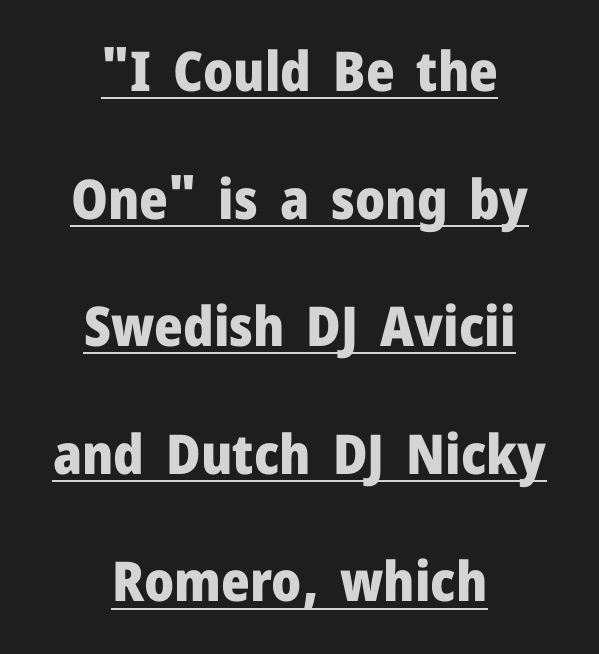
Q: Is the text bold? A: Yes.
Q: Is the text italic (slanted)? A: No, it is upright.
Q: Is the typeface a serif or a sans-serif typeface? A: Sans-serif.
Q: Is the text underlined? A: Yes.
Q: How is the paragraph aligned? A: Centered.
Q: Is the spacing between letters normal or unusually wide? A: Normal.
Q: Is the spacing between lines tight, normal or loose? A: Loose.
Q: Width (condensed, normal, or wide)? A: Normal.
Q: Stroke contrast? A: Low.
Q: x-height? A: Medium.
Q: Monospaced? A: No.
